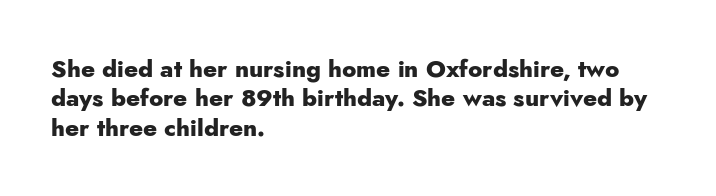
Q: Is the text bold? A: Yes.
Q: Is the text italic (slanted)? A: No, it is upright.
Q: Is the text underlined? A: No.
Q: How is the paragraph aligned? A: Left-aligned.
Q: Is the spacing between letters normal or unusually wide? A: Normal.
